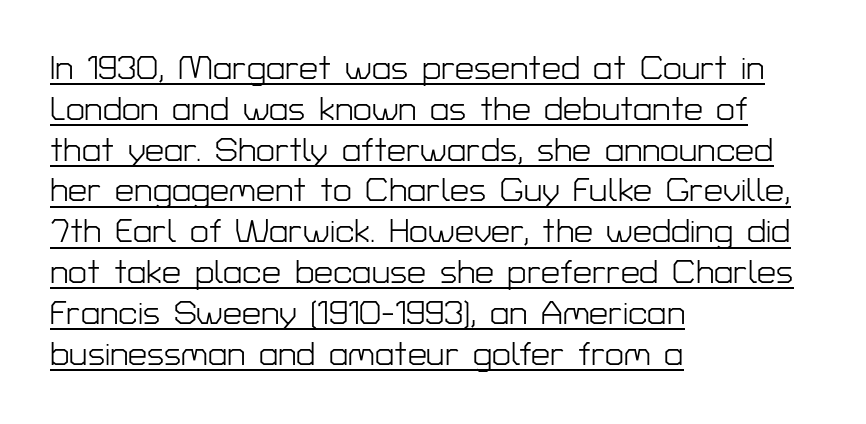
Q: Is the text bold? A: No.
Q: Is the text italic (slanted)? A: No, it is upright.
Q: Is the typeface a serif or a sans-serif typeface? A: Sans-serif.
Q: Is the text underlined? A: Yes.
Q: How is the paragraph aligned? A: Left-aligned.
Q: Is the spacing between letters normal or unusually wide? A: Normal.
Q: Width (condensed, normal, or wide)? A: Normal.
Q: Stroke contrast? A: Low.
Q: x-height? A: Medium.
Q: Monospaced? A: No.
